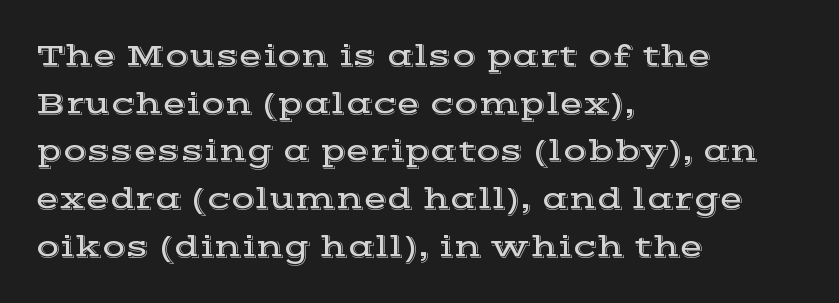
The rows are spaced the way most documents space them. Horizontally, the lines are justified to the leading edge only. Descenders are the only things crossing below the line. A roman cut, with each character standing at attention. The characters display serif detailing at their extremities. Here the designer chose a conventional face with non-uniform glyph widths.
